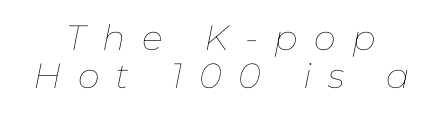
Check under the words: just untouched page. The rendering uses natural spacing where letterforms have individual widths. Words appear elongated and porous because spacing is wide. The paragraph shown floats in the horizontal middle. Weight: not bold — regular or lighter.
